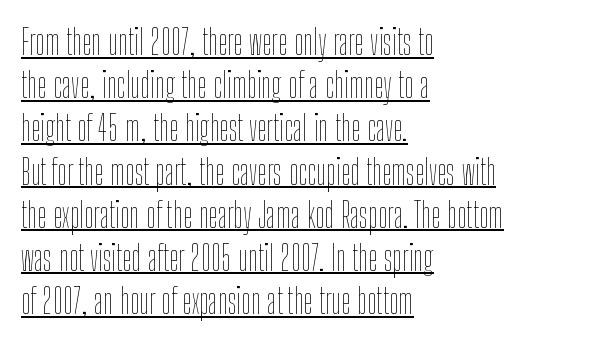
Leading: standard. The face used here is proportionally spaced, like ordinary book or web type. You can see a thin bar hugging the bottom of the glyphs. Italic: no, the glyphs are upright roman. Where is the straight margin? On the left. Tracking here is standard; glyphs follow each other at the usual distance.
